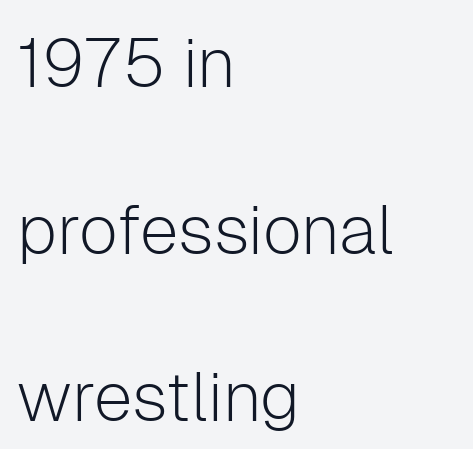
{"serif": "no", "italic": "no", "bold": "no", "weight": "light", "width": "normal", "stroke_contrast": "low", "x_height": "medium", "monospaced": "no", "underline": "no", "align": "left", "line_spacing": "loose", "line_spacing_ratio": 2.42, "letter_spacing": "normal", "letter_spacing_em": 0.0, "glyph_px": 69}
